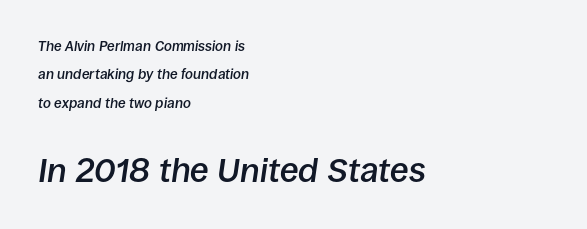
The image shows 34 px semibold type, italic (leaning right); set left-aligned, loose line spacing (2.03x), normal letter spacing, not underlined; the second (bottom) block is 2.43x larger; low stroke contrast and a large x-height.
